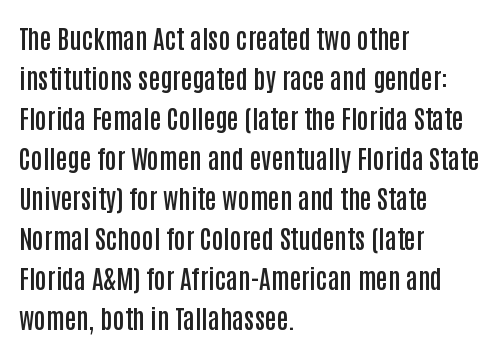
Leading matches the norm, producing a regular column. The passage is arranged the way most books set body copy — flush left. Anything drawn beneath the words? Only blank space. Typesetter's note: demi weight, one step under bold.
